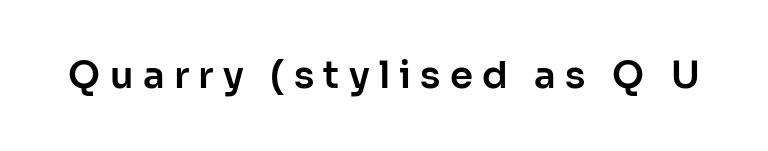
Q: Is the text italic (slanted)? A: No, it is upright.
Q: Is the typeface a serif or a sans-serif typeface? A: Sans-serif.
Q: Is the text underlined? A: No.
Q: Is the spacing between letters normal or unusually wide? A: Unusually wide.
Q: Width (condensed, normal, or wide)? A: Normal.
Q: Stroke contrast? A: Low.
Q: x-height? A: Medium.
Q: Monospaced? A: No.
